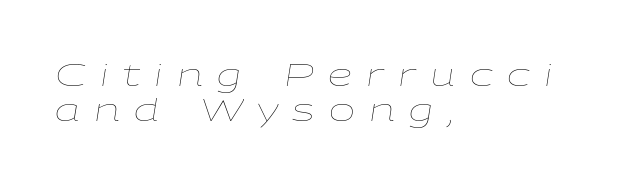
The image shows 31 px thin, wide type, italic (leaning right); set left-aligned, tight line spacing (1.12x), unusually wide letter spacing (+0.46 em), not underlined; low stroke contrast and a medium x-height.
